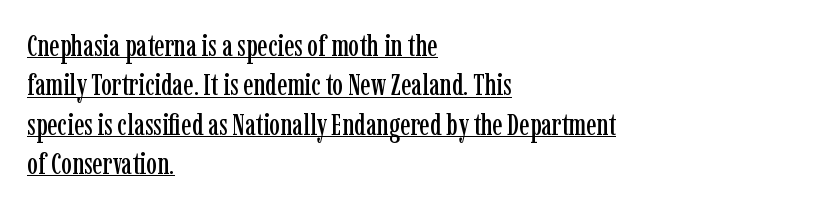
The image shows 30 px condensed serif type, upright; set left-aligned, normal line spacing (1.31x), normal letter spacing, underlined; low stroke contrast and a medium x-height.
